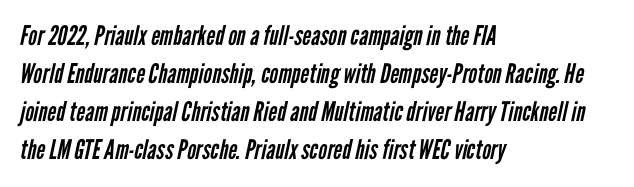
The image shows 27 px text type; set left-aligned, normal line spacing (1.41x), normal letter spacing, not underlined.
